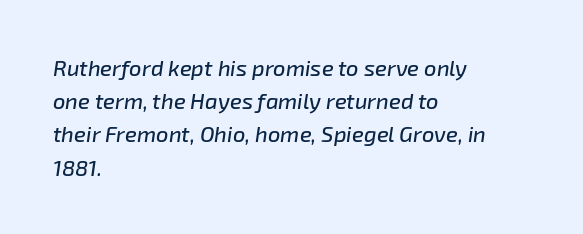
Nobody touched the tracking dial on this one. An italicized treatment has been applied to the whole sample. Descenders hang freely into open space. Leading matches the norm, producing a regular column.
